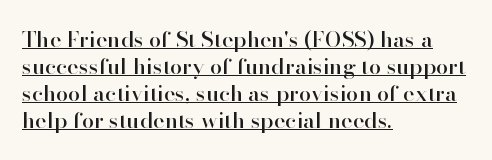
{"italic": "no", "underline": "yes", "align": "left", "line_spacing_ratio": 1.23, "letter_spacing": "normal", "letter_spacing_em": 0.0, "glyph_px": 22}
